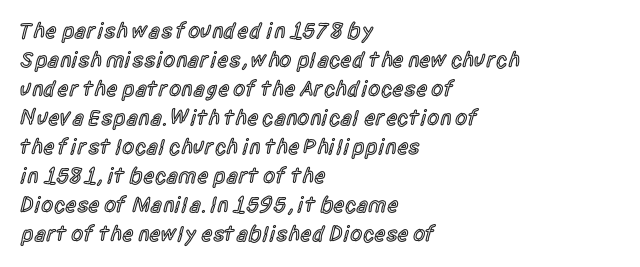
The image shows 22 px text type; set left-aligned, normal line spacing (1.32x), normal letter spacing, not underlined.
